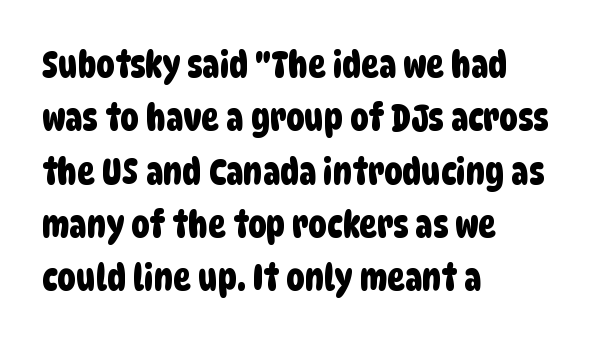
This sample uses a sans-serif face. Characters follow at the spacing the type designer built in. Note the varied advance widths — an 'i' is clearly narrower than an 'm'. Whoever set this chose a conventional vertical rhythm. Short and long lines alike share a common starting point at left.
